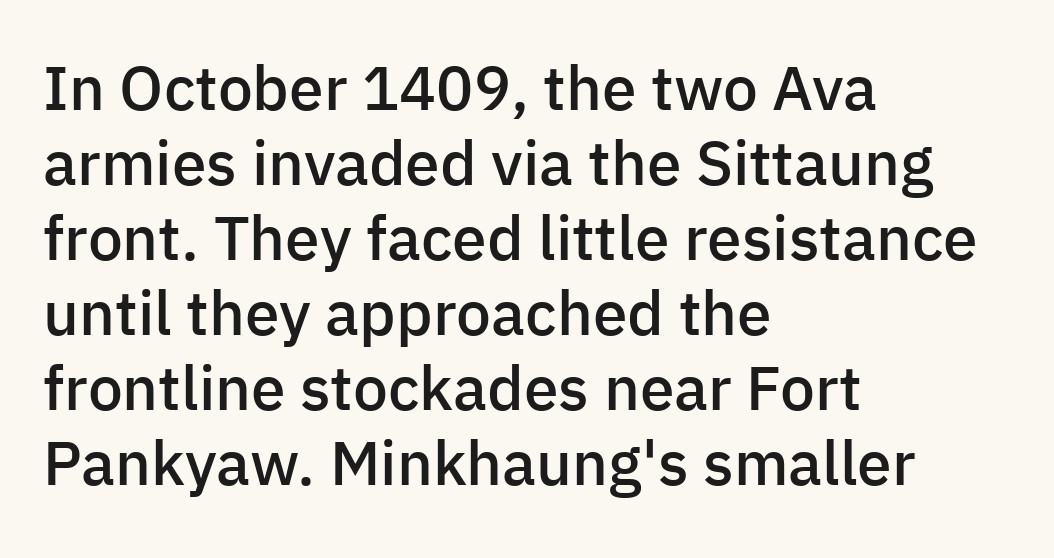
These words are printed semibold, heavier than regular yet not bold. Has an underline been added? It has not. The lines in this sample share a left origin and differ only in where they stop. Every stem runs plumb, perpendicular to the baseline. The passage shown is typed in a proportional face where columns would drift.
